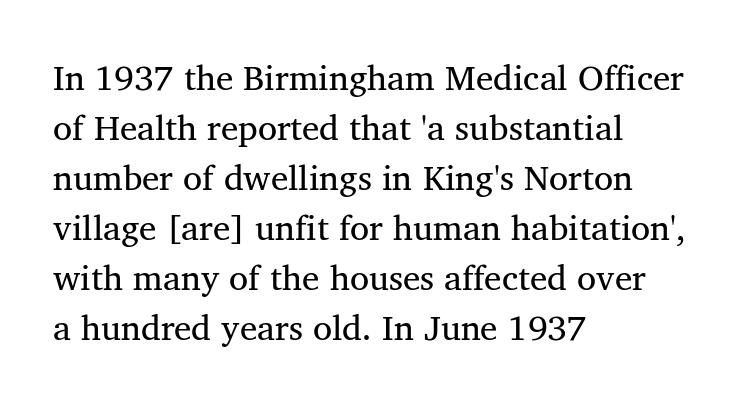
Just letters on the line, the space beneath them empty. Posture: vertical. No chunkiness to these letters — they're not bold. Classification — serif.
